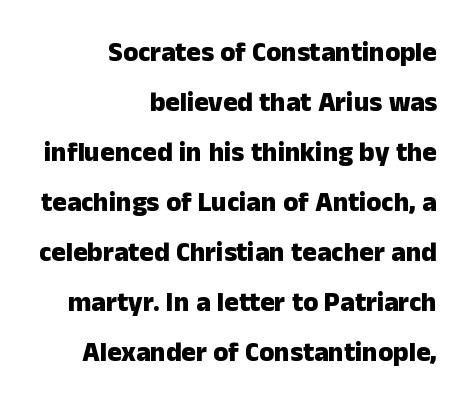
{"italic": "no", "bold": "yes", "underline": "no", "align": "right", "line_spacing_ratio": 1.85, "letter_spacing": "normal", "letter_spacing_em": 0.0, "glyph_px": 27}
